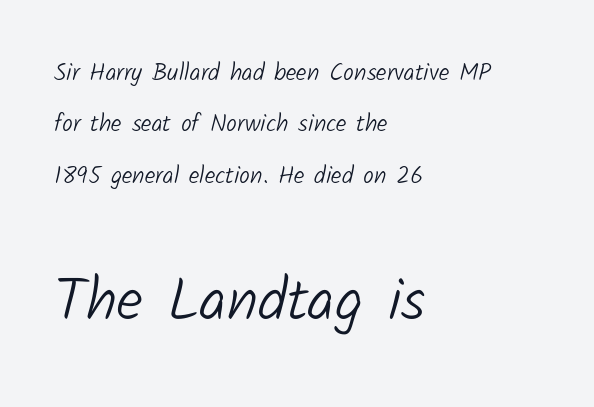
{"serif": "no", "bold": "no", "weight": "light", "width": "normal", "stroke_contrast": "low", "x_height": "medium", "monospaced": "no", "underline": "no", "align": "left", "line_spacing": "loose", "line_spacing_ratio": 2.14, "letter_spacing": "normal", "letter_spacing_em": 0.0, "larger_block": "second", "size_ratio": 2.5, "glyph_px": 60}
